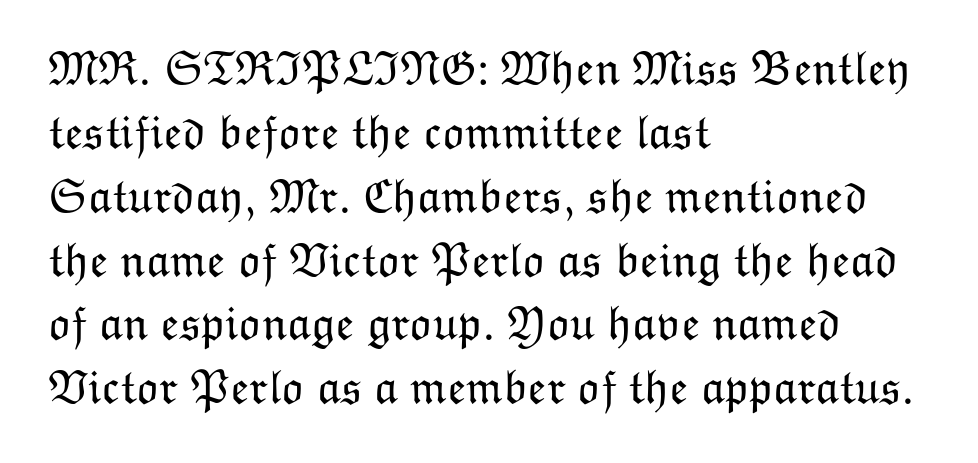
Successive baselines arrive at the customary interval. A light-to-regular cut is what we see here. This sample uses an upright cut, with every glyph sitting square on the baseline. Left-aligned paragraph, ragged on the right. Students, note that the glyphs here touch the page at normal intervals. A typesetter would call this proportional, since set widths differ per character.
